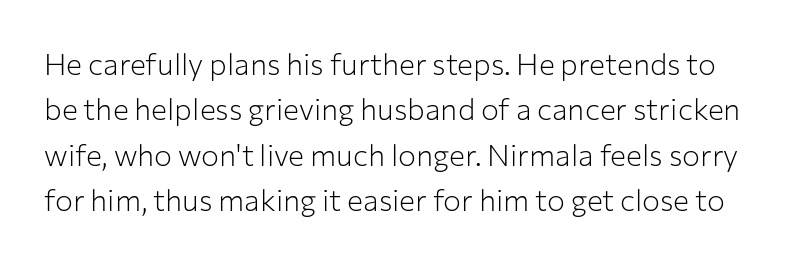
The image shows 30 px light sans-serif type, upright; set normal line spacing (1.51x), normal letter spacing, not underlined; low stroke contrast and a medium x-height.
